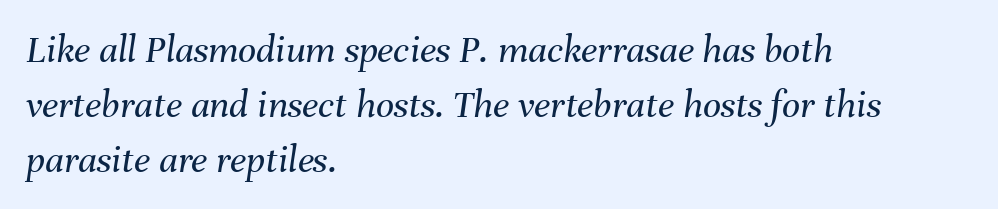
Q: Is the text bold? A: No.
Q: Is the text italic (slanted)? A: Yes, it leans right by about 8 degrees.
Q: Is the text underlined? A: No.
Q: How is the paragraph aligned? A: Left-aligned.
Q: Is the spacing between letters normal or unusually wide? A: Normal.
Q: Is the spacing between lines tight, normal or loose? A: Normal.
Q: Width (condensed, normal, or wide)? A: Normal.
Q: Stroke contrast? A: Medium.
Q: x-height? A: Medium.
Q: Monospaced? A: No.
